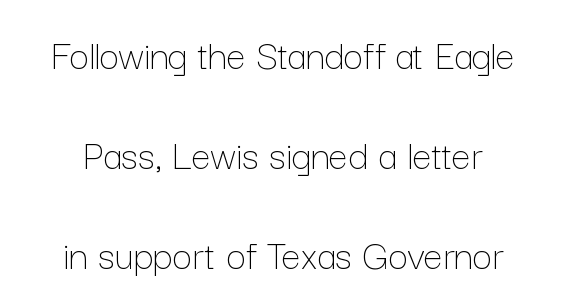
The image shows 43 px thin type, upright; set centered, loose line spacing (2.32x), normal letter spacing, not underlined; low stroke contrast and a medium x-height.
